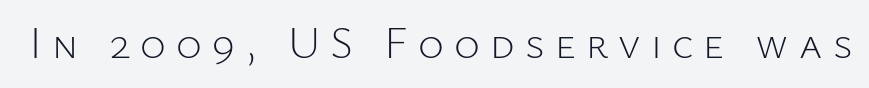
Has an underline been added? It has not. Note the varied advance widths — an 'i' is clearly narrower than an 'm'. Summary of weight: not heavy and not bold. The letters carry no serifs — their stems end cleanly without finishing strokes. You could only call the tracking loose — the letters float apart. Do the letters lean? They stand straight.
